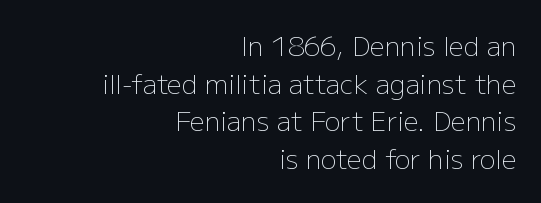
Q: Is the text bold? A: No.
Q: Is the text italic (slanted)? A: No, it is upright.
Q: Is the text underlined? A: No.
Q: How is the paragraph aligned? A: Right-aligned.
Q: Is the spacing between letters normal or unusually wide? A: Normal.
Q: Is the spacing between lines tight, normal or loose? A: Normal.
